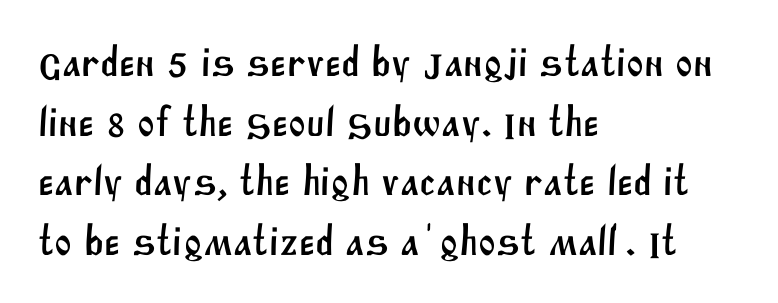
{"serif": "no", "width": "normal", "stroke_contrast": "medium", "x_height": "large", "monospaced": "no", "underline": "no", "align": "left", "line_spacing": "normal", "line_spacing_ratio": 1.42, "letter_spacing": "normal", "letter_spacing_em": 0.0, "glyph_px": 42}
